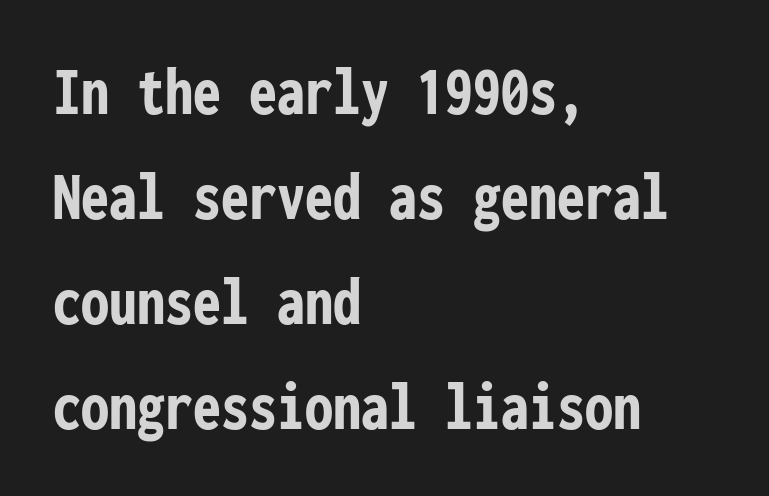
Q: Is the text bold? A: Yes.
Q: Is the text italic (slanted)? A: No, it is upright.
Q: Is the typeface a serif or a sans-serif typeface? A: Sans-serif.
Q: Is the text underlined? A: No.
Q: How is the paragraph aligned? A: Left-aligned.
Q: Is the spacing between letters normal or unusually wide? A: Normal.
Q: Is the spacing between lines tight, normal or loose? A: Normal.
Q: Width (condensed, normal, or wide)? A: Condensed.
Q: Stroke contrast? A: Low.
Q: x-height? A: Medium.
Q: Monospaced? A: Yes.
